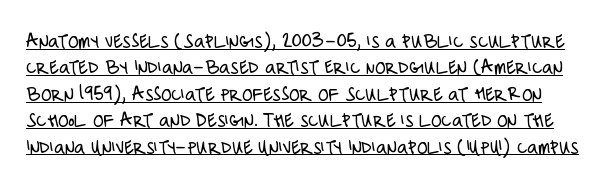
Style check: upright. No chunkiness to these letters — they're not bold. These lines keep a tight, regular rhythm from letter to letter. Baseline-to-baseline distance is the conventional proportion of letter height. Students, observe the line beneath the letters — that is underlining.
